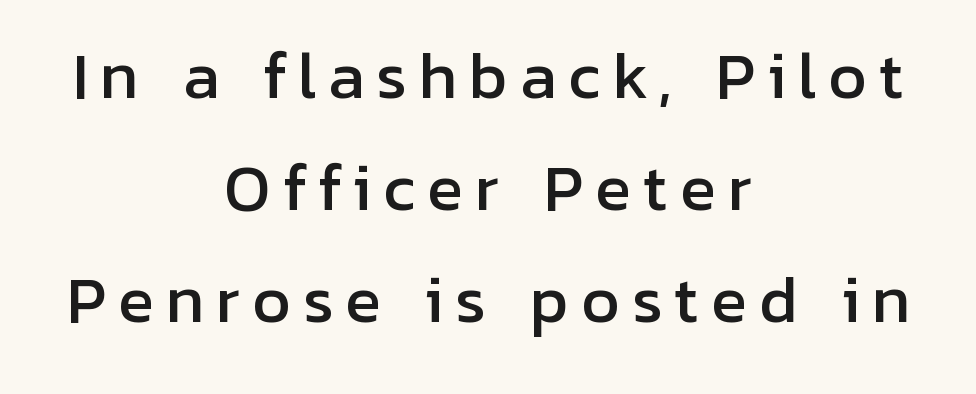
Q: Is the text italic (slanted)? A: No, it is upright.
Q: Is the typeface a serif or a sans-serif typeface? A: Sans-serif.
Q: Is the text underlined? A: No.
Q: How is the paragraph aligned? A: Centered.
Q: Width (condensed, normal, or wide)? A: Normal.
Q: Stroke contrast? A: Low.
Q: x-height? A: Medium.
Q: Monospaced? A: No.
